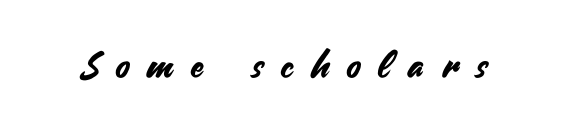
Q: Is the text italic (slanted)? A: Yes.
Q: Is the typeface a serif or a sans-serif typeface? A: Sans-serif.
Q: Is the text underlined? A: No.
Q: Is the spacing between letters normal or unusually wide? A: Unusually wide.
Q: Width (condensed, normal, or wide)? A: Normal.
Q: Stroke contrast? A: Medium.
Q: x-height? A: Small.
Q: Monospaced? A: No.
